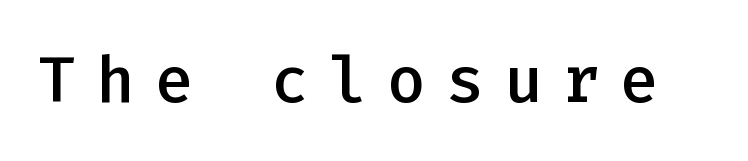
The image shows 64 px semibold sans-serif type, upright, monospaced; set unusually wide letter spacing (+0.31 em), not underlined; low stroke contrast and a medium x-height.
